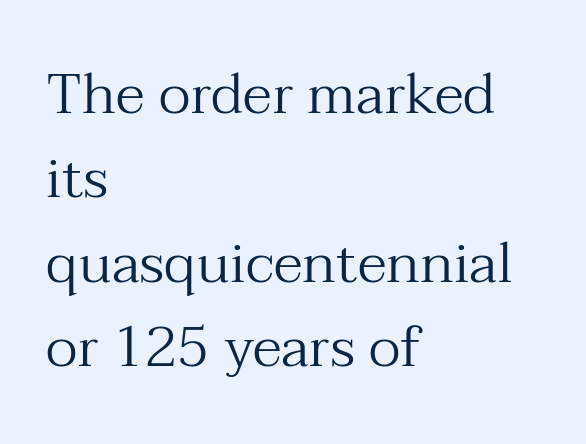
{"serif": "yes", "italic": "no", "bold": "no", "weight": "regular", "width": "normal", "stroke_contrast": "medium", "x_height": "medium", "monospaced": "no", "underline": "no", "align": "left", "line_spacing": "normal", "line_spacing_ratio": 1.48, "letter_spacing": "normal", "letter_spacing_em": 0.0, "glyph_px": 57}
